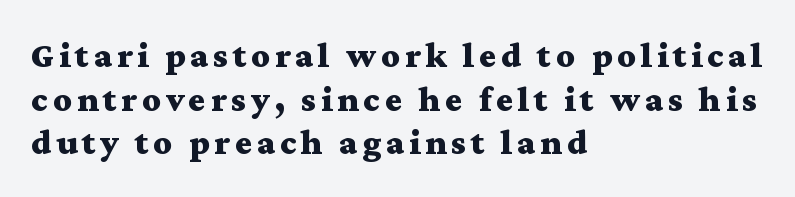
The image shows 36 px bold, wide serif type, upright; set left-aligned, line spacing 1.21x, not underlined; medium stroke contrast and a medium x-height.
